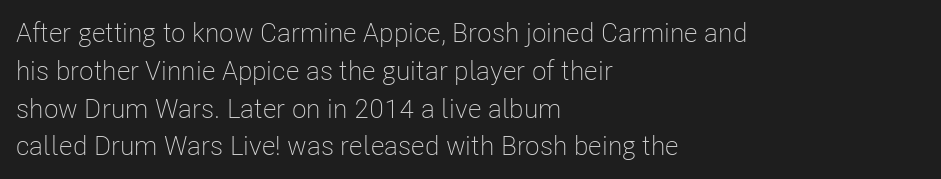
The image shows 27 px text type, upright; set left-aligned, normal line spacing (1.4x), normal letter spacing, not underlined.
